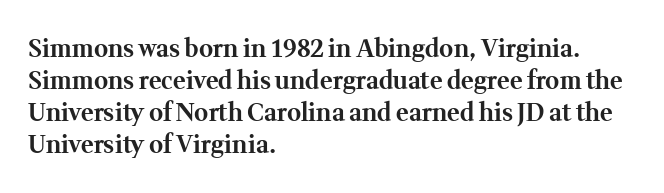
Q: Is the text bold? A: Yes.
Q: Is the text italic (slanted)? A: No, it is upright.
Q: Is the text underlined? A: No.
Q: How is the paragraph aligned? A: Left-aligned.
Q: Is the spacing between letters normal or unusually wide? A: Normal.
Q: Is the spacing between lines tight, normal or loose? A: Normal.
